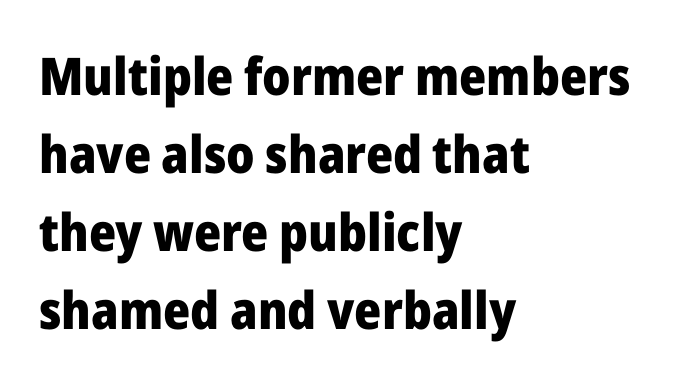
Which margin do the lines hug? The left one — the right edge is uneven. Caption: standard tracking, unaltered. The text was rendered using a sans face with plain stroke endings. Clear beneath every line of the passage. Nope, not italic — everything's standing straight. The rendering uses a bold face; every stroke is thick and dark.
